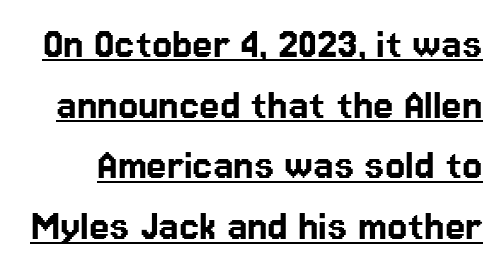
Q: Is the text italic (slanted)? A: No, it is upright.
Q: Is the typeface a serif or a sans-serif typeface? A: Sans-serif.
Q: Is the text underlined? A: Yes.
Q: Is the spacing between letters normal or unusually wide? A: Normal.
Q: Is the spacing between lines tight, normal or loose? A: Normal.
Q: Width (condensed, normal, or wide)? A: Normal.
Q: Stroke contrast? A: Low.
Q: x-height? A: Medium.
Q: Monospaced? A: No.
